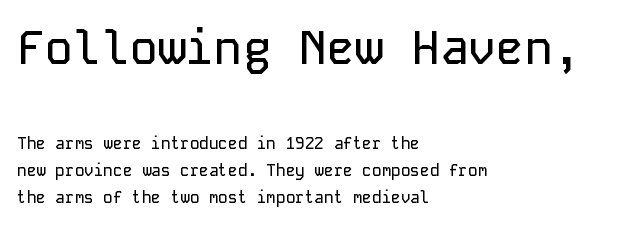
The image shows 47 px sans-serif type, upright, monospaced; set left-aligned, normal line spacing (1.67x), normal letter spacing, not underlined; the first (top) block is 2.94x larger; low stroke contrast and a medium x-height.
